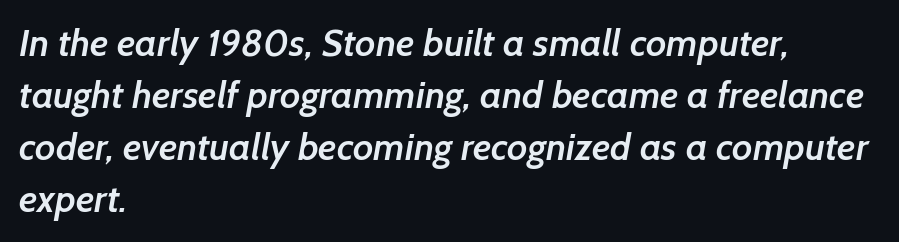
The image shows 38 px semibold sans-serif type; set left-aligned, normal line spacing (1.37x), normal letter spacing, not underlined; low stroke contrast and a medium x-height.
